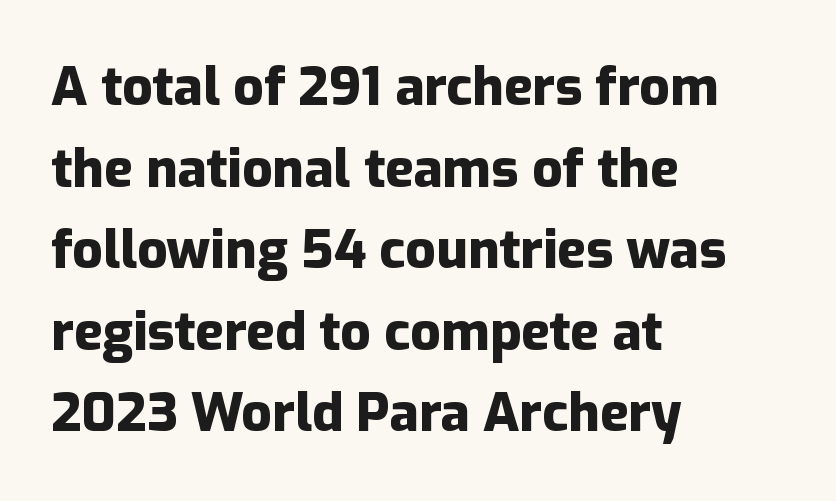
{"serif": "no", "italic": "no", "bold": "yes", "weight": "heavy", "width": "normal", "stroke_contrast": "low", "x_height": "medium", "monospaced": "no", "underline": "no", "align": "left", "line_spacing": "normal", "line_spacing_ratio": 1.54, "letter_spacing": "normal", "letter_spacing_em": 0.0, "glyph_px": 53}
